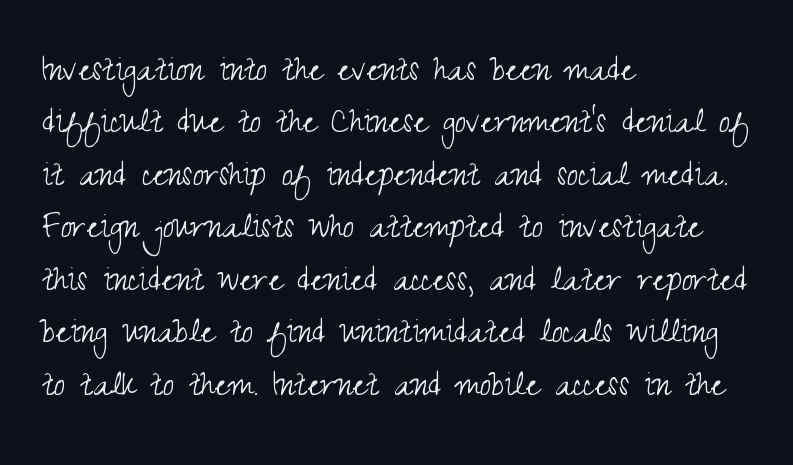
The image shows 41 px light, condensed sans-serif type, upright; set left-aligned, normal line spacing (1.28x), normal letter spacing, not underlined; medium stroke contrast and a small x-height.
